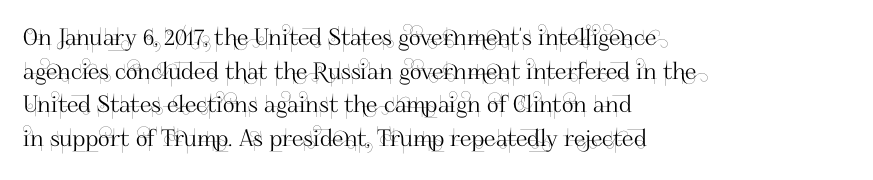
The image shows 23 px text type, upright; set left-aligned, normal line spacing (1.46x), normal letter spacing, not underlined.
